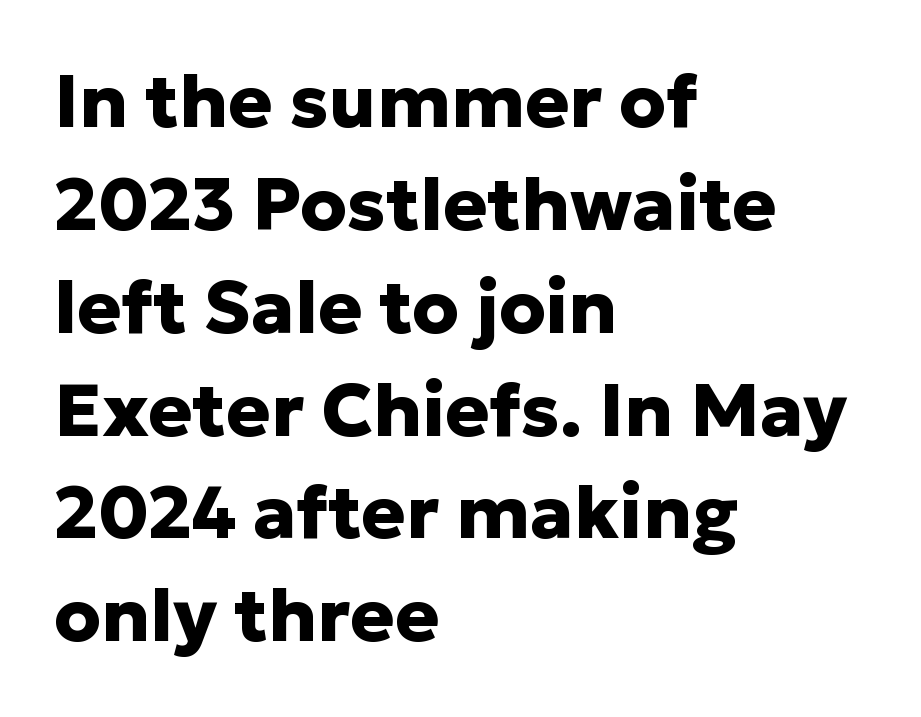
The image shows 74 px heavy sans-serif type, upright; set left-aligned, normal line spacing (1.39x), normal letter spacing, not underlined; low stroke contrast and a medium x-height.
